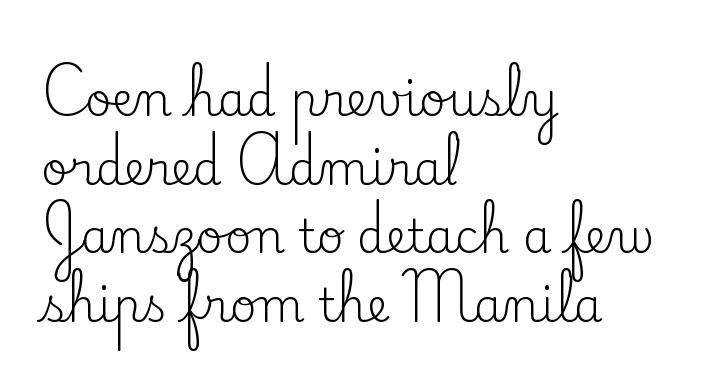
A typesetter would mark this as roman, not italic. A light-to-regular cut is what we see here. The space directly below the letters is spotless. Note the varied advance widths — an 'i' is clearly narrower than an 'm'.
